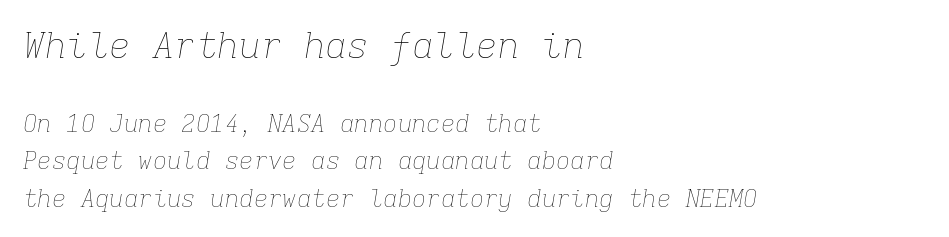
The letterforms sit shoulder to shoulder at normal distance. Where is the straight margin? On the left. These lines were composed using italics. The letters look calm and open, with moderate or lighter stems. The rendering uses typewriter-style spacing with identical character cells.
